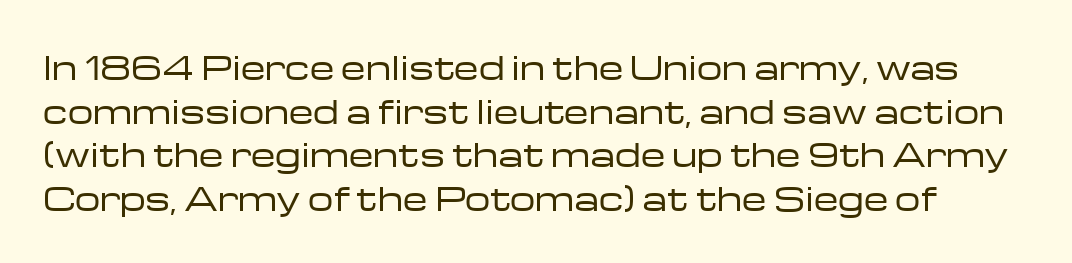
The image shows 32 px regular-weight, wide sans-serif type, upright; set normal line spacing (1.36x), normal letter spacing, not underlined; low stroke contrast and a medium x-height.
